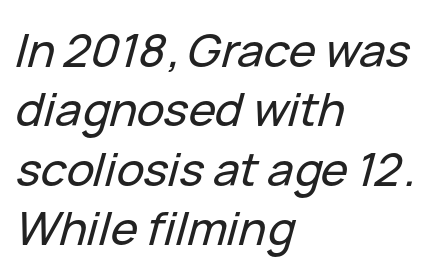
Q: Is the text italic (slanted)? A: Yes, it leans right by about 15 degrees.
Q: Is the text underlined? A: No.
Q: How is the paragraph aligned? A: Left-aligned.
Q: Is the spacing between letters normal or unusually wide? A: Normal.
Q: Is the spacing between lines tight, normal or loose? A: Normal.
Q: Width (condensed, normal, or wide)? A: Normal.
Q: Stroke contrast? A: Low.
Q: x-height? A: Medium.
Q: Monospaced? A: No.
